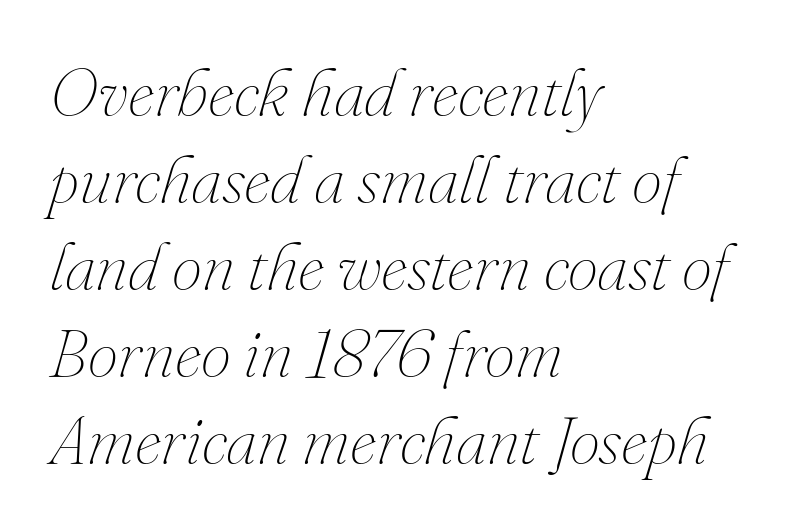
{"italic": "yes", "lean": "right", "slant_degrees": 16, "bold": "no", "weight": "thin", "width": "normal", "stroke_contrast": "medium", "x_height": "small", "monospaced": "no", "underline": "no", "align": "left", "line_spacing": "normal", "line_spacing_ratio": 1.28, "letter_spacing": "normal", "letter_spacing_em": 0.0, "glyph_px": 68}
